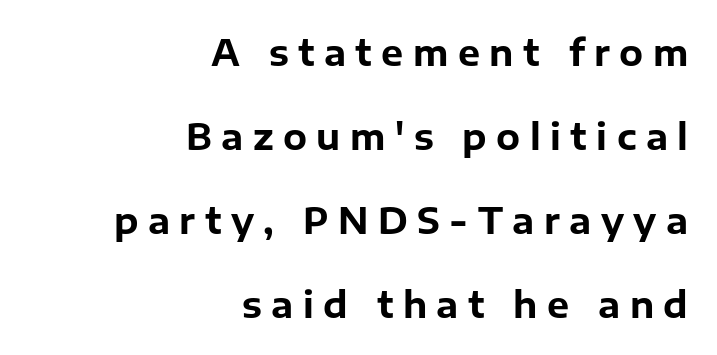
The image shows 35 px bold sans-serif type, upright; set right-aligned, loose line spacing (2.4x), unusually wide letter spacing (+0.27 em), not underlined; low stroke contrast and a medium x-height.
